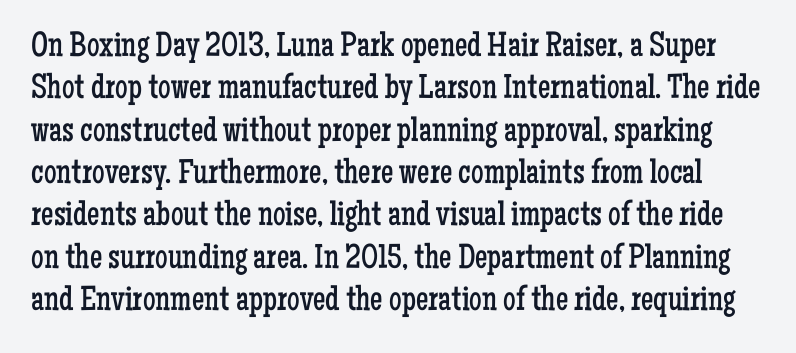
{"serif": "yes", "italic": "no", "bold": "no", "weight": "regular", "width": "condensed", "stroke_contrast": "low", "x_height": "medium", "monospaced": "no", "underline": "no", "line_spacing_ratio": 1.21, "letter_spacing": "normal", "letter_spacing_em": 0.0, "glyph_px": 35}
